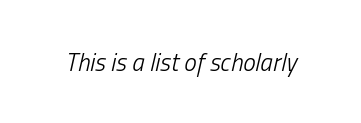
The cut favours lightness, reaching ordinary text weight at its darkest. No word sits above an underline. Notice how the stems are inclined rather than vertical — that's the hallmark of italics. Each word holds together tightly as a unit, with standard inter-letter gaps.
